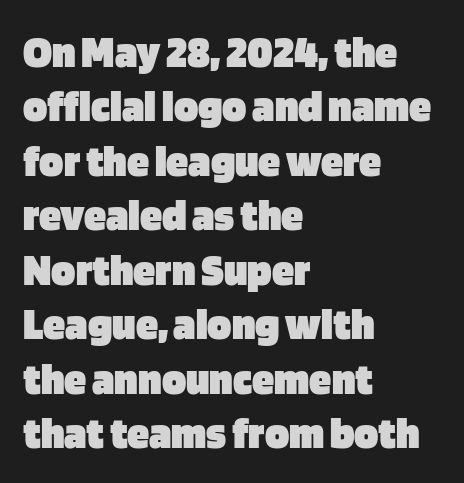
Check where the strokes stop: nothing finishes them off — pure sans. Is this a fixed-width face? No — the glyphs have proportional, varying widths. Does the copy run flush right? No — it runs flush left. Ordinary non-slanted type is in use.
